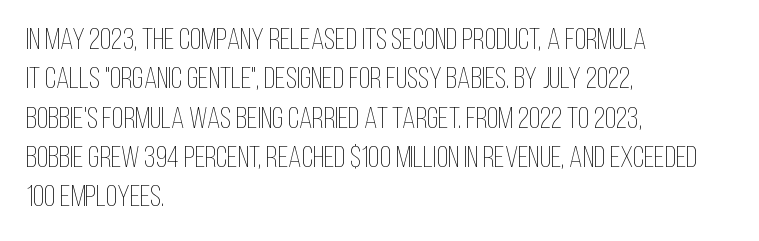
{"italic": "no", "bold": "no", "weight": "thin", "width": "condensed", "stroke_contrast": "low", "x_height": "large", "monospaced": "no", "underline": "no", "align": "left", "line_spacing": "normal", "line_spacing_ratio": 1.31, "letter_spacing": "normal", "letter_spacing_em": 0.0, "glyph_px": 30}
